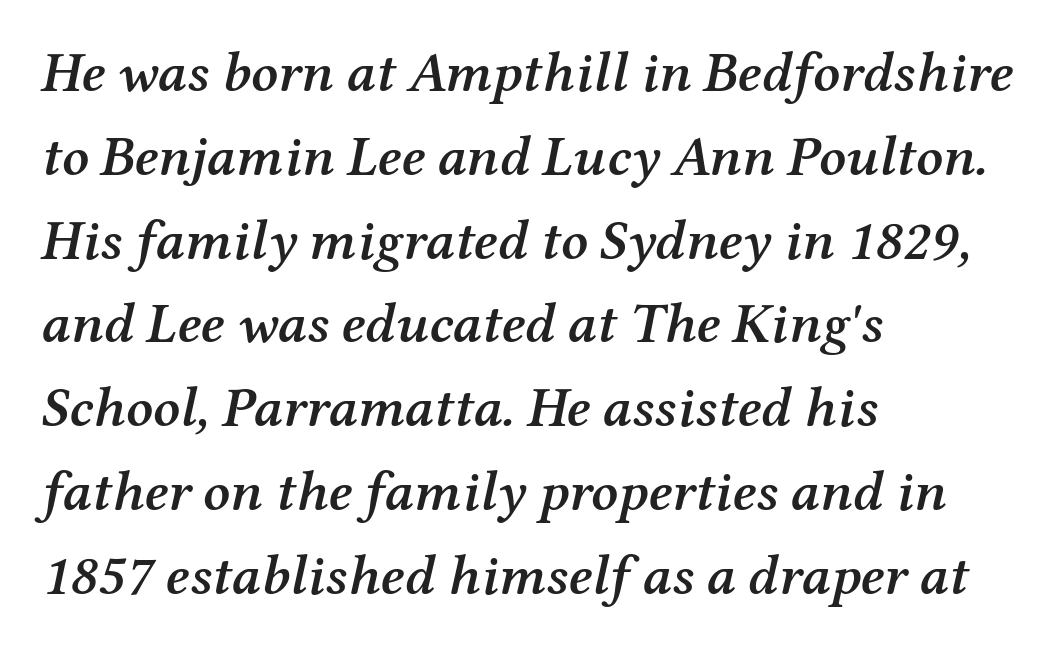
{"serif": "yes", "italic": "yes", "lean": "right", "slant_degrees": 12, "bold": "semi", "weight": "semibold", "width": "normal", "stroke_contrast": "medium", "x_height": "medium", "monospaced": "no", "underline": "no", "align": "left", "line_spacing": "normal", "line_spacing_ratio": 1.47, "letter_spacing": "normal", "letter_spacing_em": 0.0, "glyph_px": 57}
